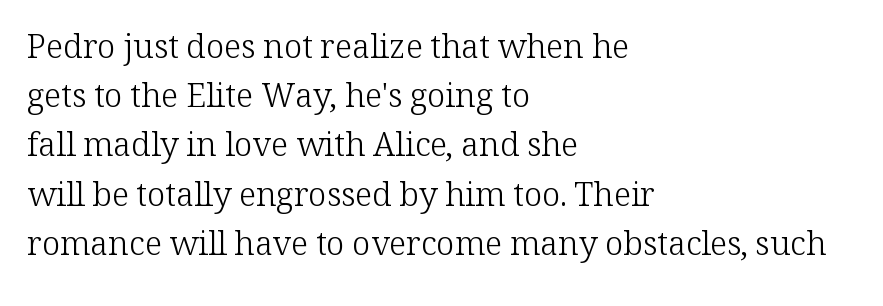
The image shows 33 px light serif type, upright; set left-aligned, normal line spacing (1.49x), normal letter spacing, not underlined; low stroke contrast and a medium x-height.
